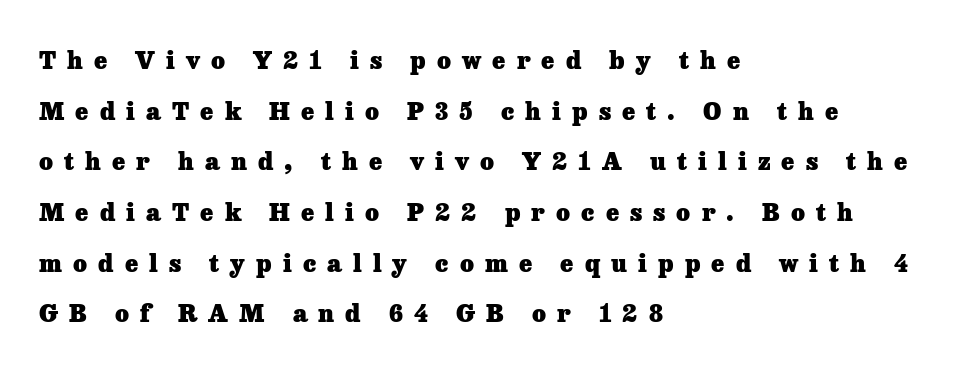
{"italic": "no", "bold": "yes", "underline": "no", "align": "left", "line_spacing": "loose", "line_spacing_ratio": 2.11, "letter_spacing": "wide", "letter_spacing_em": 0.46, "glyph_px": 24}
